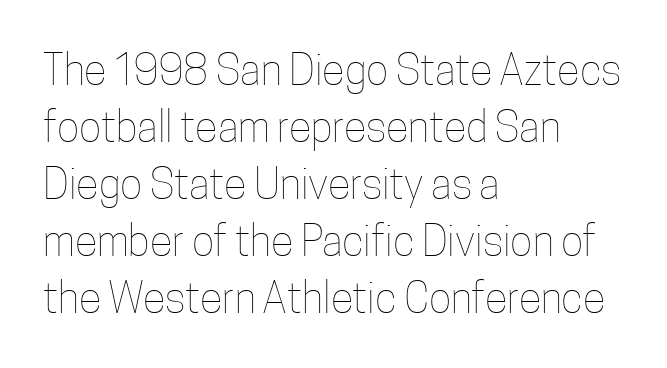
The image shows 42 px thin, condensed type, upright; set left-aligned, normal line spacing (1.36x), normal letter spacing, not underlined; low stroke contrast and a medium x-height.
